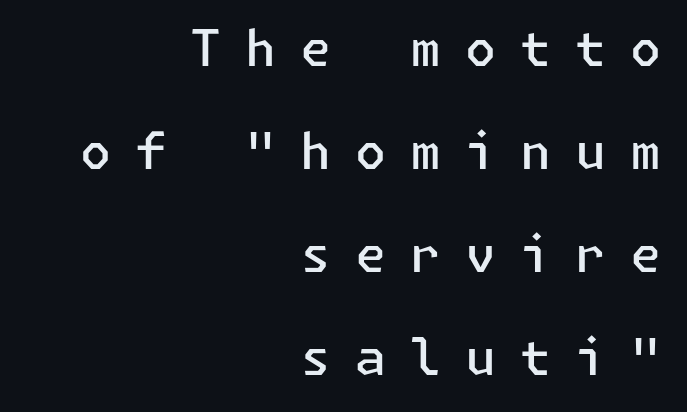
Type without underlining. Each letter's strokes conclude bluntly, with no projecting serifs. This is the in-between weight designers call semibold or demi. In CSS terms this would be text-align: right. Glyph-to-glyph distance is far greater than everyday printed text. The block of text is sparse from top to bottom, with ample space between rows.
